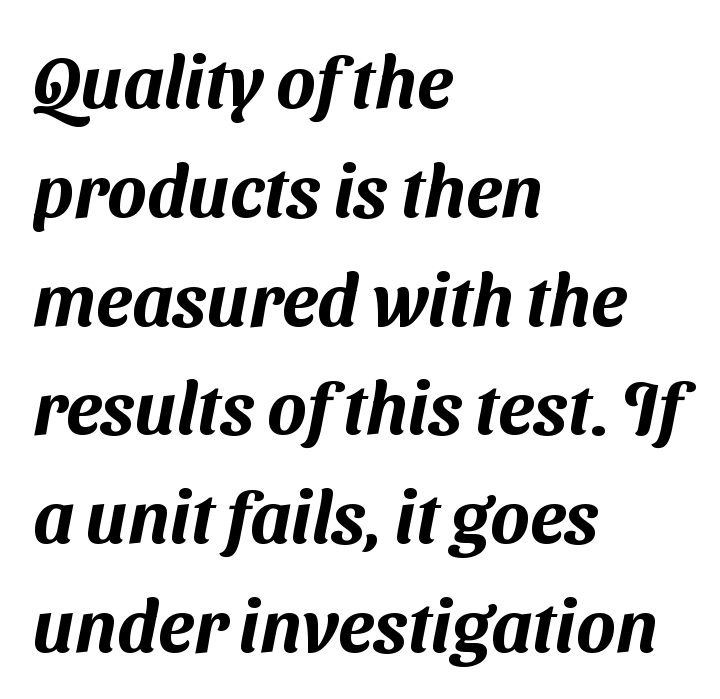
{"serif": "no", "width": "normal", "stroke_contrast": "medium", "x_height": "medium", "monospaced": "no", "underline": "no", "align": "left", "line_spacing": "normal", "line_spacing_ratio": 1.49, "letter_spacing": "normal", "letter_spacing_em": 0.0, "glyph_px": 73}
